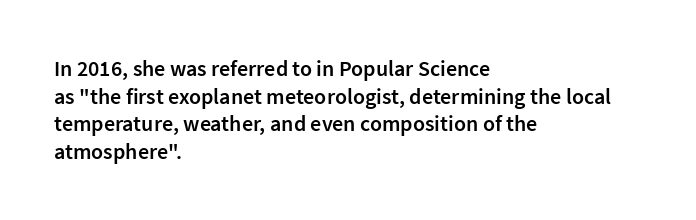
The image shows 22 px text type, upright; set left-aligned, normal line spacing (1.26x), normal letter spacing, not underlined.
